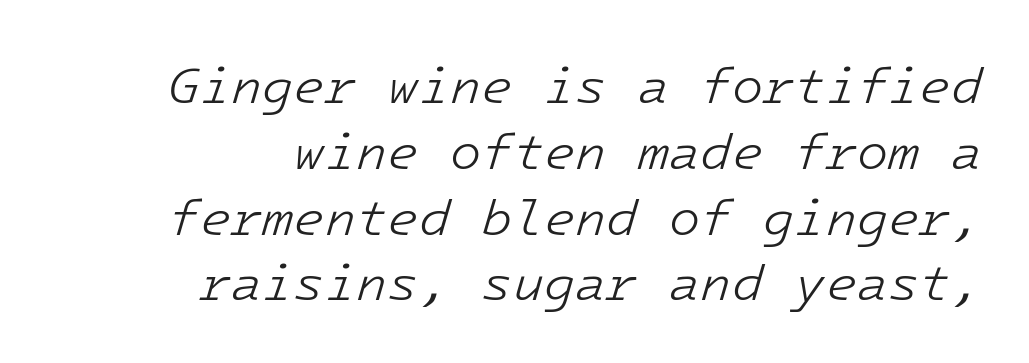
Q: Is the text bold? A: No.
Q: Is the text italic (slanted)? A: Yes, it leans right by about 16 degrees.
Q: Is the text underlined? A: No.
Q: How is the paragraph aligned? A: Right-aligned.
Q: Is the spacing between letters normal or unusually wide? A: Normal.
Q: Is the spacing between lines tight, normal or loose? A: Normal.
Q: Width (condensed, normal, or wide)? A: Normal.
Q: Stroke contrast? A: Low.
Q: x-height? A: Medium.
